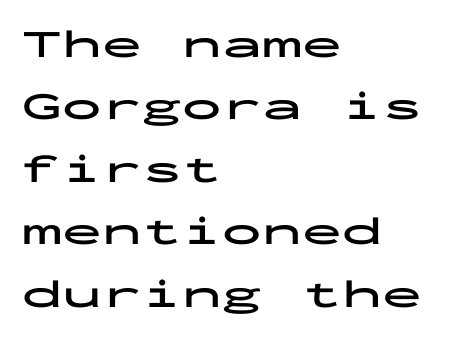
The image shows 40 px bold, wide sans-serif type, upright, monospaced; set left-aligned, normal line spacing (1.56x), normal letter spacing, not underlined; low stroke contrast and a medium x-height.
